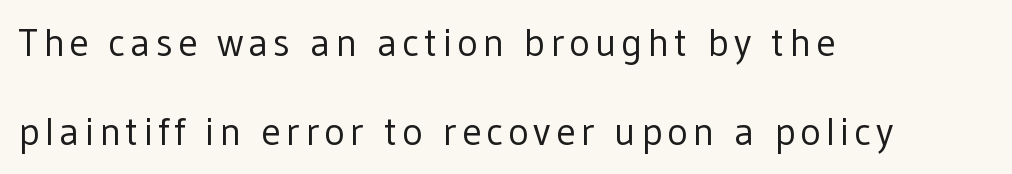
Q: Is the text bold? A: No.
Q: Is the text italic (slanted)? A: No, it is upright.
Q: Is the typeface a serif or a sans-serif typeface? A: Sans-serif.
Q: Is the text underlined? A: No.
Q: How is the paragraph aligned? A: Left-aligned.
Q: Is the spacing between lines tight, normal or loose? A: Loose.
Q: Width (condensed, normal, or wide)? A: Normal.
Q: Stroke contrast? A: Low.
Q: x-height? A: Medium.
Q: Monospaced? A: No.
